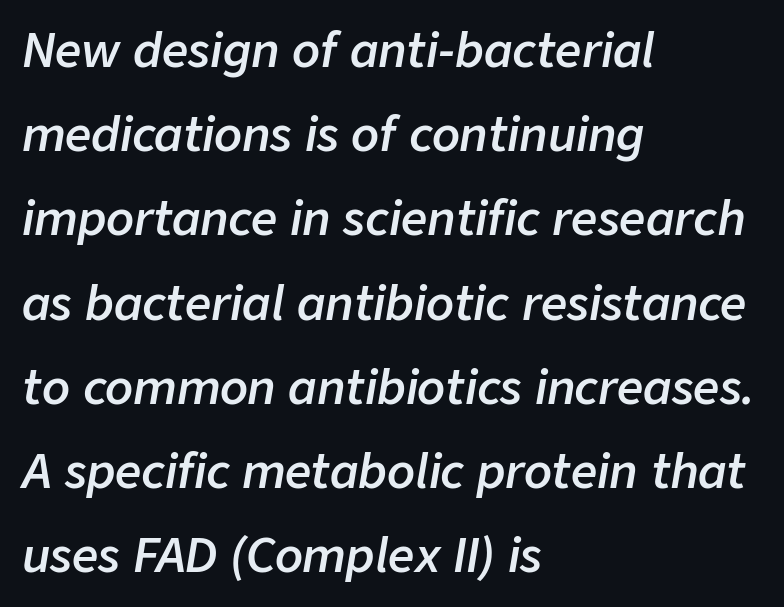
The image shows 46 px semibold type, italic (leaning right); set left-aligned, line spacing 1.83x, normal letter spacing, not underlined; low stroke contrast and a medium x-height.
